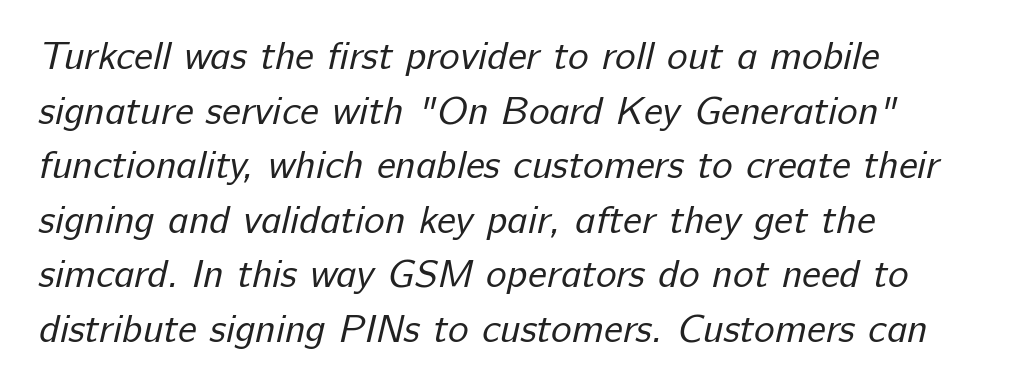
The strokes carry an ordinary text weight at most. This is sans-serif lettering, the kind often seen on screens and signage. Caption: multi-line text, flush left, ragged right. Short note: letters normally spaced.
